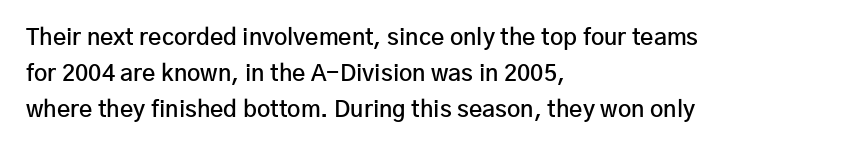
The image shows 23 px text type, upright; set left-aligned, normal line spacing (1.57x), normal letter spacing, not underlined.
